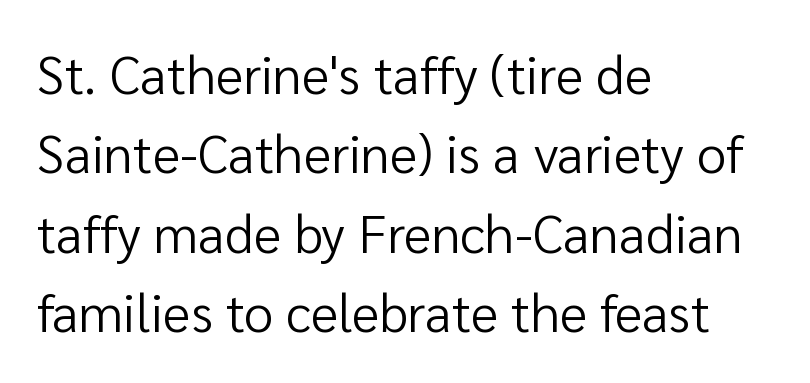
Q: Is the text bold? A: No.
Q: Is the text italic (slanted)? A: No, it is upright.
Q: Is the typeface a serif or a sans-serif typeface? A: Sans-serif.
Q: Is the text underlined? A: No.
Q: How is the paragraph aligned? A: Left-aligned.
Q: Is the spacing between letters normal or unusually wide? A: Normal.
Q: Is the spacing between lines tight, normal or loose? A: Normal.
Q: Width (condensed, normal, or wide)? A: Normal.
Q: Stroke contrast? A: Low.
Q: x-height? A: Medium.
Q: Monospaced? A: No.
